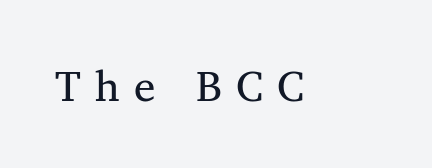
The face used here is proportionally spaced, like ordinary book or web type. The area under the type is left untouched. Caption: expanded tracking, letters set apart. Unlike a clean sans, this face finishes its strokes with serifs. Characters remain perfectly vertical along every line.
